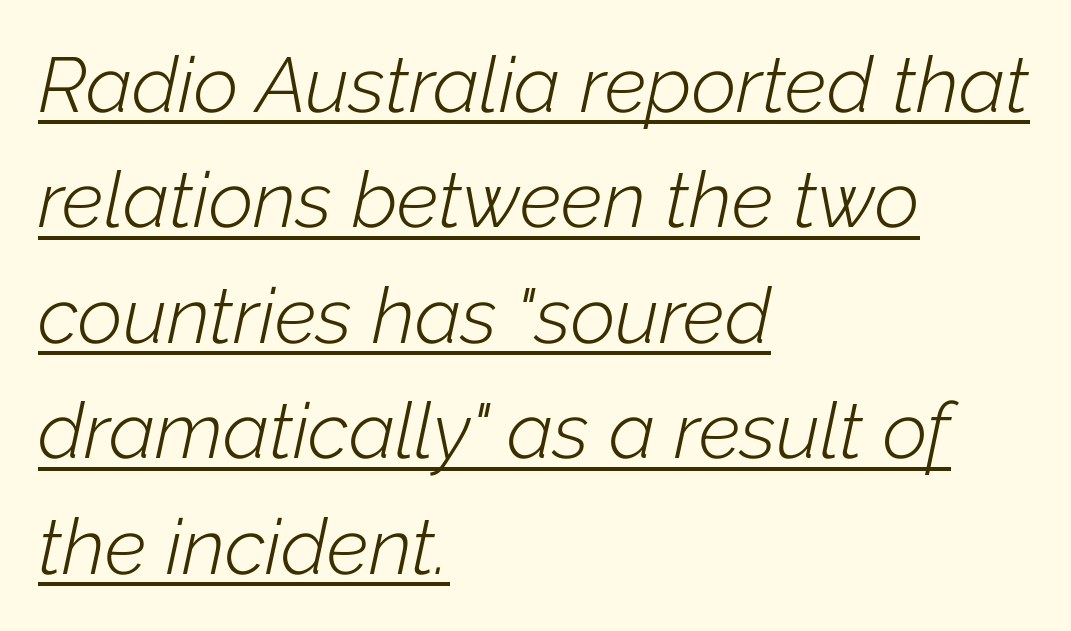
Q: Is the text bold? A: No.
Q: Is the text italic (slanted)? A: Yes, it leans right by about 12 degrees.
Q: Is the text underlined? A: Yes.
Q: How is the paragraph aligned? A: Left-aligned.
Q: Is the spacing between letters normal or unusually wide? A: Normal.
Q: Is the spacing between lines tight, normal or loose? A: Normal.
Q: Width (condensed, normal, or wide)? A: Normal.
Q: Stroke contrast? A: Low.
Q: x-height? A: Medium.
Q: Monospaced? A: No.
